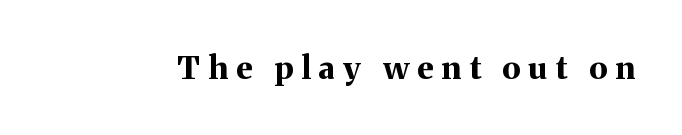
Q: Is the text bold? A: Yes.
Q: Is the text italic (slanted)? A: No, it is upright.
Q: Is the typeface a serif or a sans-serif typeface? A: Serif.
Q: Is the text underlined? A: No.
Q: Is the spacing between letters normal or unusually wide? A: Unusually wide.
Q: Width (condensed, normal, or wide)? A: Normal.
Q: Stroke contrast? A: Medium.
Q: x-height? A: Medium.
Q: Monospaced? A: No.
